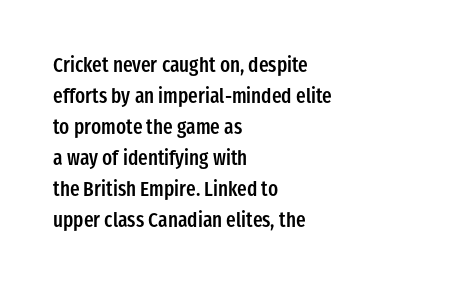
Q: Is the text bold? A: Semi-bold.
Q: Is the text italic (slanted)? A: No, it is upright.
Q: Is the text underlined? A: No.
Q: How is the paragraph aligned? A: Left-aligned.
Q: Is the spacing between letters normal or unusually wide? A: Normal.
Q: Is the spacing between lines tight, normal or loose? A: Normal.
